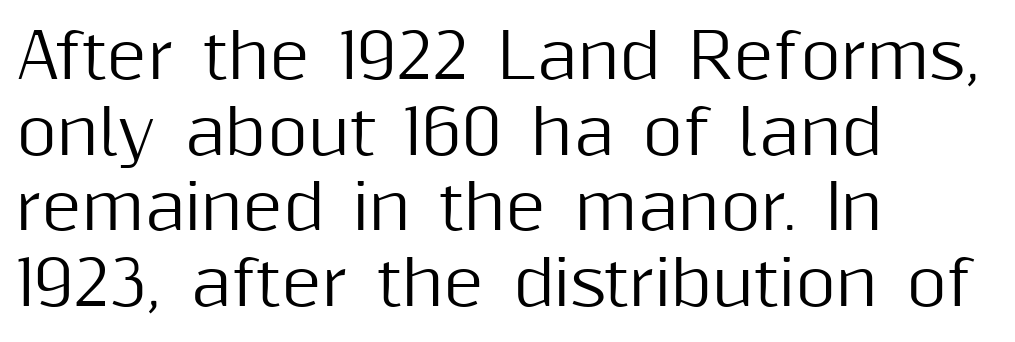
Here the designer chose a conventional face with non-uniform glyph widths. The axis of the letterforms is exactly vertical. Tracking value appears to be zero — textbook default spacing. The designer went with a sans here, leaving each stem footless. Descender tails drop into unmarked territory. The rag falls on the right side of this text block.
